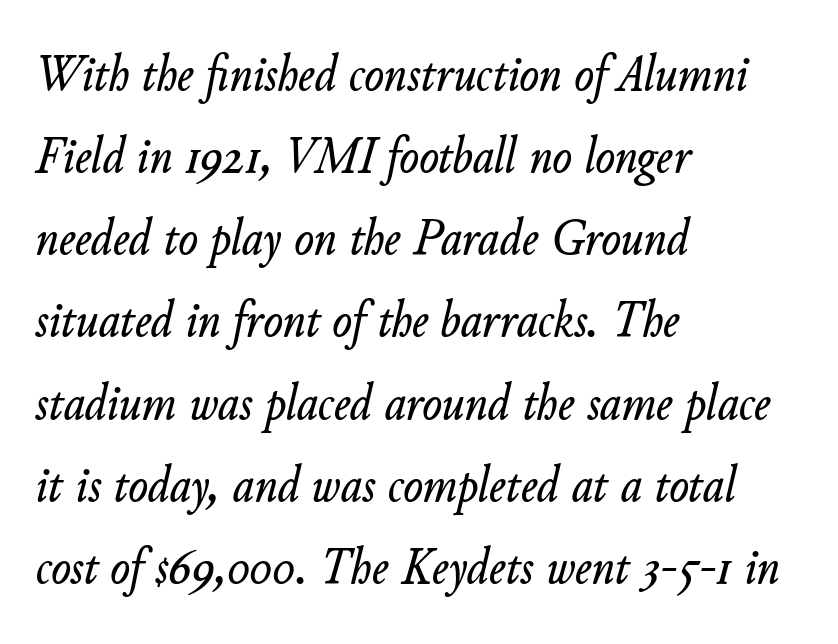
The image shows 52 px text type, italic (leaning right); set left-aligned, normal line spacing (1.58x), normal letter spacing, not underlined; low stroke contrast and a small x-height.
